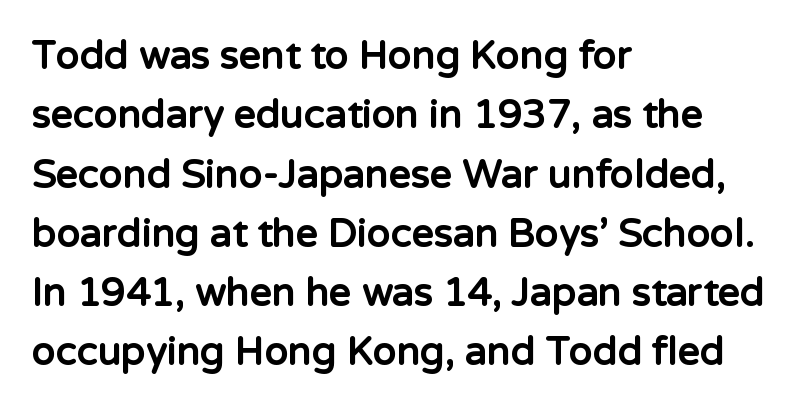
Q: Is the text bold? A: Yes.
Q: Is the text italic (slanted)? A: No, it is upright.
Q: Is the typeface a serif or a sans-serif typeface? A: Sans-serif.
Q: Is the text underlined? A: No.
Q: How is the paragraph aligned? A: Left-aligned.
Q: Is the spacing between letters normal or unusually wide? A: Normal.
Q: Is the spacing between lines tight, normal or loose? A: Normal.
Q: Width (condensed, normal, or wide)? A: Normal.
Q: Stroke contrast? A: Low.
Q: x-height? A: Medium.
Q: Monospaced? A: No.
